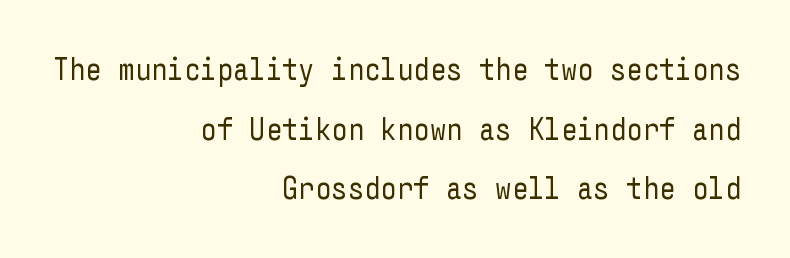
{"serif": "no", "italic": "no", "bold": "no", "weight": "regular", "width": "condensed", "stroke_contrast": "low", "x_height": "medium", "underline": "no", "align": "right", "line_spacing_ratio": 1.86, "letter_spacing": "normal", "letter_spacing_em": 0.0, "glyph_px": 32}
